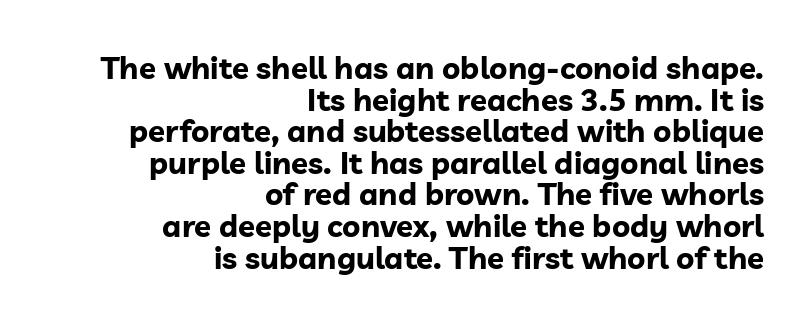
{"serif": "no", "italic": "no", "bold": "yes", "weight": "bold", "width": "normal", "stroke_contrast": "low", "x_height": "medium", "monospaced": "no", "underline": "no", "align": "right", "line_spacing": "tight", "line_spacing_ratio": 1.02, "letter_spacing": "normal", "letter_spacing_em": 0.0, "glyph_px": 31}
